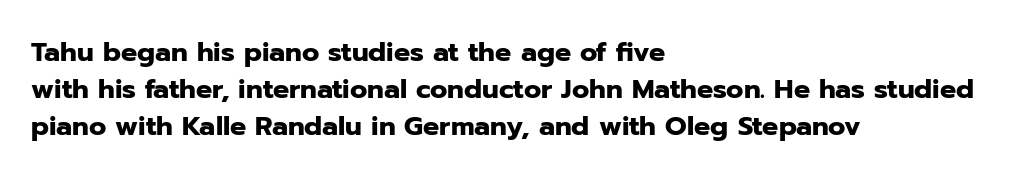
Q: Is the text bold? A: Yes.
Q: Is the text italic (slanted)? A: No, it is upright.
Q: Is the text underlined? A: No.
Q: How is the paragraph aligned? A: Left-aligned.
Q: Is the spacing between letters normal or unusually wide? A: Normal.
Q: Is the spacing between lines tight, normal or loose? A: Normal.
